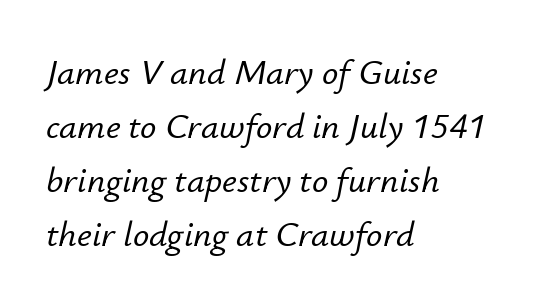
Q: Is the text italic (slanted)? A: Yes, it leans right by about 12 degrees.
Q: Is the text underlined? A: No.
Q: How is the paragraph aligned? A: Left-aligned.
Q: Is the spacing between letters normal or unusually wide? A: Normal.
Q: Is the spacing between lines tight, normal or loose? A: Normal.
Q: Width (condensed, normal, or wide)? A: Normal.
Q: Stroke contrast? A: Low.
Q: x-height? A: Small.
Q: Monospaced? A: No.
